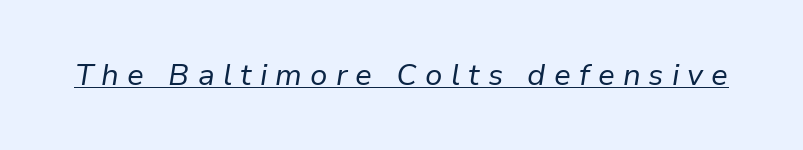
{"italic": "yes", "lean": "right", "slant_degrees": 9, "bold": "no", "weight": "regular", "width": "normal", "stroke_contrast": "low", "x_height": "medium", "monospaced": "no", "underline": "yes", "letter_spacing": "wide", "letter_spacing_em": 0.27, "glyph_px": 30}
